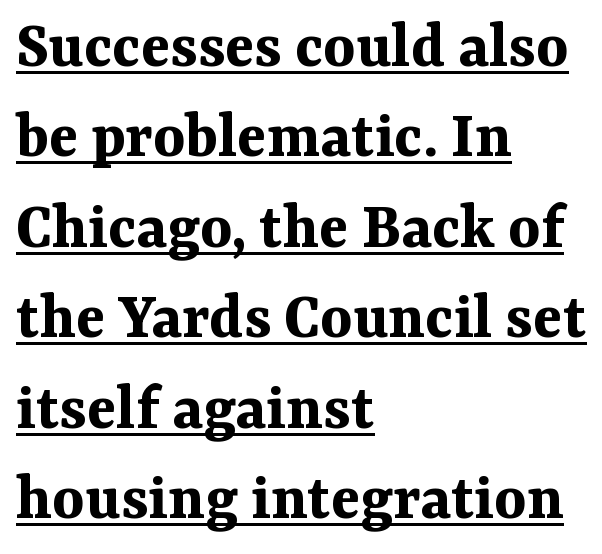
In terms of letterform style, serifs are clearly present. Interline gaps are of average width in this sample. Unlike italic type, these characters show no tilt at all. Proportional: the letters do not fall into vertical columns. The rag falls on the right side of this text block.
